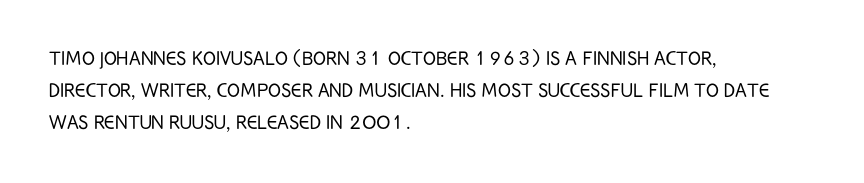
Q: Is the text bold? A: No.
Q: Is the text italic (slanted)? A: No, it is upright.
Q: Is the text underlined? A: No.
Q: How is the paragraph aligned? A: Left-aligned.
Q: Is the spacing between letters normal or unusually wide? A: Normal.
Q: Is the spacing between lines tight, normal or loose? A: Normal.
